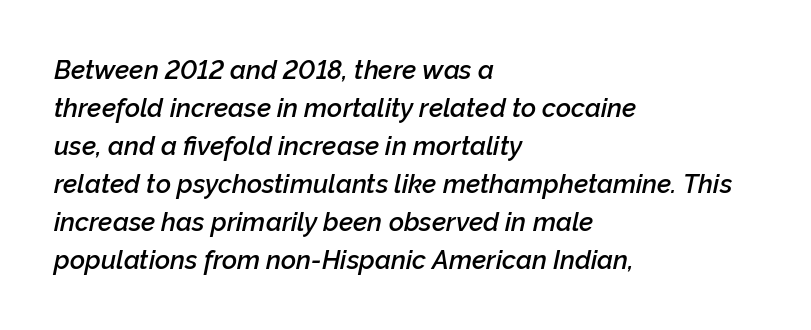
The image shows 26 px text type, italic (leaning right); set left-aligned, normal line spacing (1.46x), normal letter spacing, not underlined.
